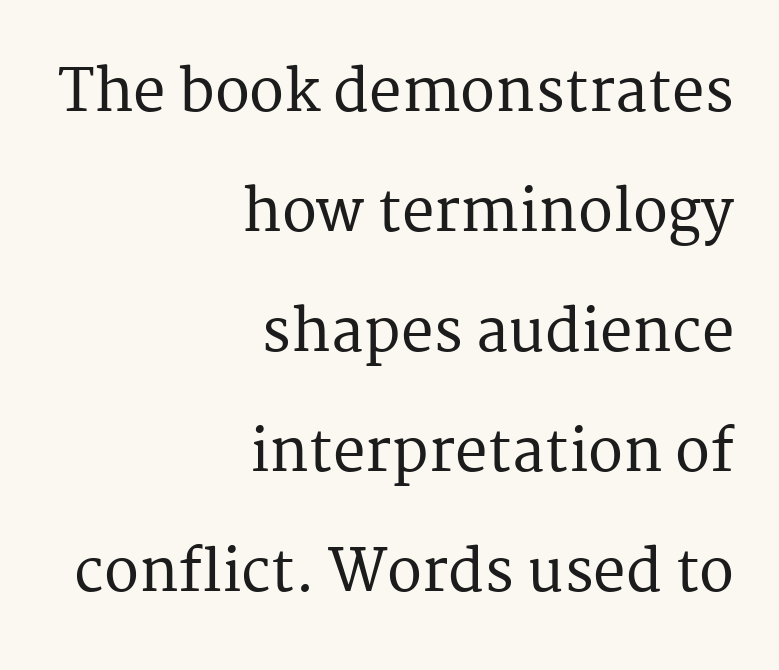
{"serif": "yes", "italic": "no", "width": "normal", "stroke_contrast": "medium", "x_height": "medium", "monospaced": "no", "underline": "no", "align": "right", "line_spacing": "loose", "line_spacing_ratio": 2.07, "letter_spacing": "normal", "letter_spacing_em": 0.0, "glyph_px": 58}
